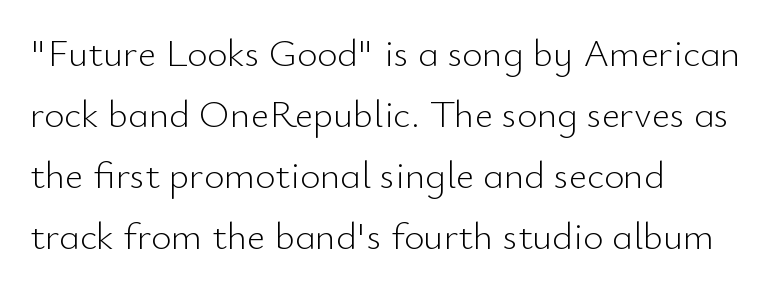
Q: Is the text bold? A: No.
Q: Is the text italic (slanted)? A: No, it is upright.
Q: Is the typeface a serif or a sans-serif typeface? A: Sans-serif.
Q: Is the text underlined? A: No.
Q: How is the paragraph aligned? A: Left-aligned.
Q: Is the spacing between letters normal or unusually wide? A: Normal.
Q: Is the spacing between lines tight, normal or loose? A: Normal.
Q: Width (condensed, normal, or wide)? A: Normal.
Q: Stroke contrast? A: Low.
Q: x-height? A: Small.
Q: Monospaced? A: No.
